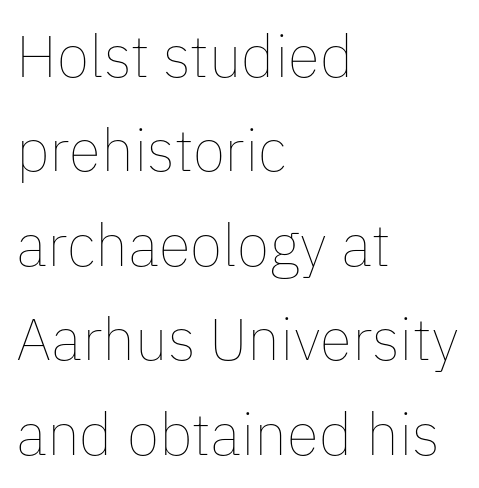
Q: Is the text bold? A: No.
Q: Is the text italic (slanted)? A: No, it is upright.
Q: Is the text underlined? A: No.
Q: How is the paragraph aligned? A: Left-aligned.
Q: Is the spacing between letters normal or unusually wide? A: Normal.
Q: Is the spacing between lines tight, normal or loose? A: Normal.
Q: Width (condensed, normal, or wide)? A: Normal.
Q: Stroke contrast? A: Low.
Q: x-height? A: Medium.
Q: Monospaced? A: No.
